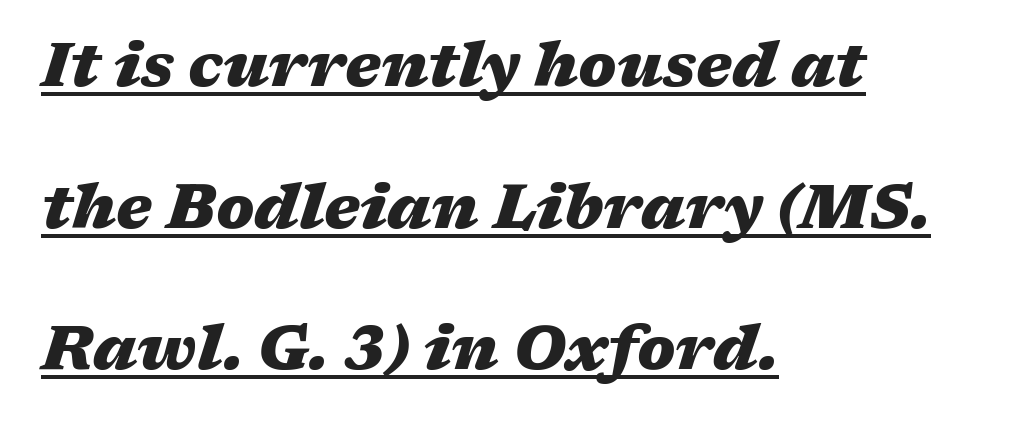
Q: Is the text bold? A: Yes.
Q: Is the text italic (slanted)? A: Yes, it leans right by about 17 degrees.
Q: Is the text underlined? A: Yes.
Q: How is the paragraph aligned? A: Left-aligned.
Q: Is the spacing between letters normal or unusually wide? A: Normal.
Q: Is the spacing between lines tight, normal or loose? A: Loose.
Q: Width (condensed, normal, or wide)? A: Wide.
Q: Stroke contrast? A: Medium.
Q: x-height? A: Medium.
Q: Monospaced? A: No.
